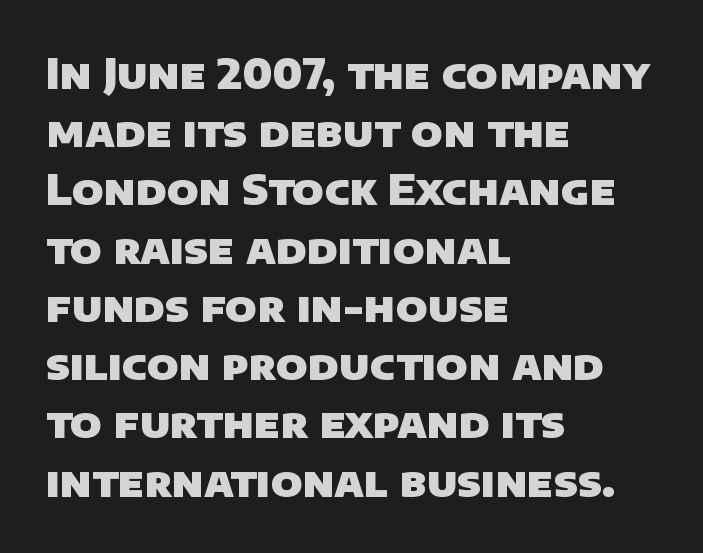
Q: Is the text bold? A: Yes.
Q: Is the typeface a serif or a sans-serif typeface? A: Sans-serif.
Q: Is the text underlined? A: No.
Q: How is the paragraph aligned? A: Left-aligned.
Q: Is the spacing between letters normal or unusually wide? A: Normal.
Q: Is the spacing between lines tight, normal or loose? A: Normal.
Q: Width (condensed, normal, or wide)? A: Normal.
Q: Stroke contrast? A: Low.
Q: x-height? A: Large.
Q: Monospaced? A: No.
